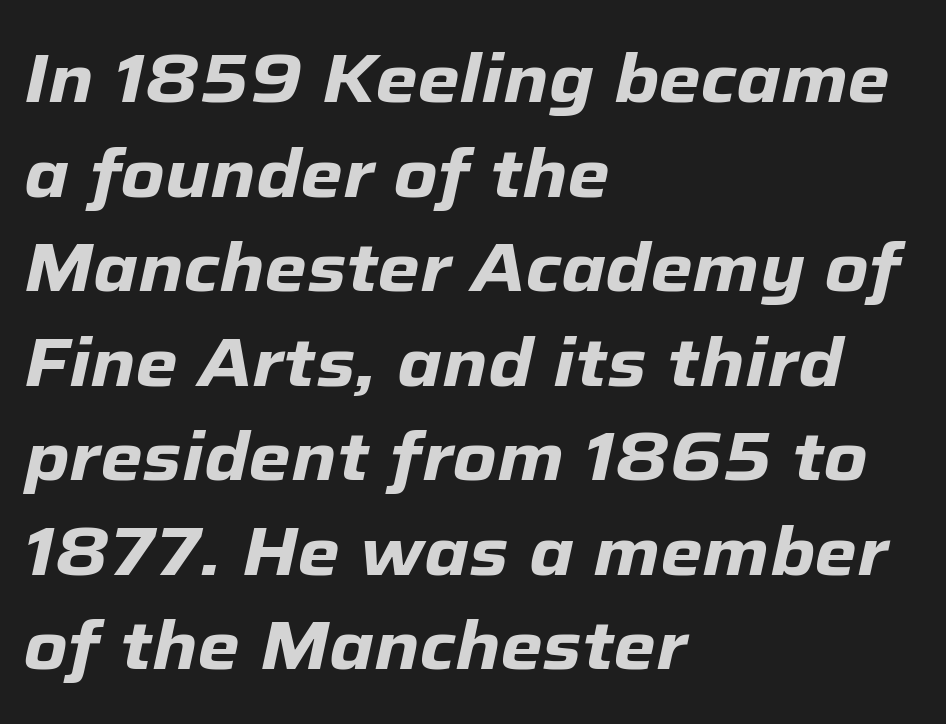
Q: Is the text bold? A: Yes.
Q: Is the text italic (slanted)? A: Yes, it leans right by about 12 degrees.
Q: Is the text underlined? A: No.
Q: How is the paragraph aligned? A: Left-aligned.
Q: Is the spacing between letters normal or unusually wide? A: Normal.
Q: Is the spacing between lines tight, normal or loose? A: Normal.
Q: Width (condensed, normal, or wide)? A: Normal.
Q: Stroke contrast? A: Low.
Q: x-height? A: Medium.
Q: Monospaced? A: No.
